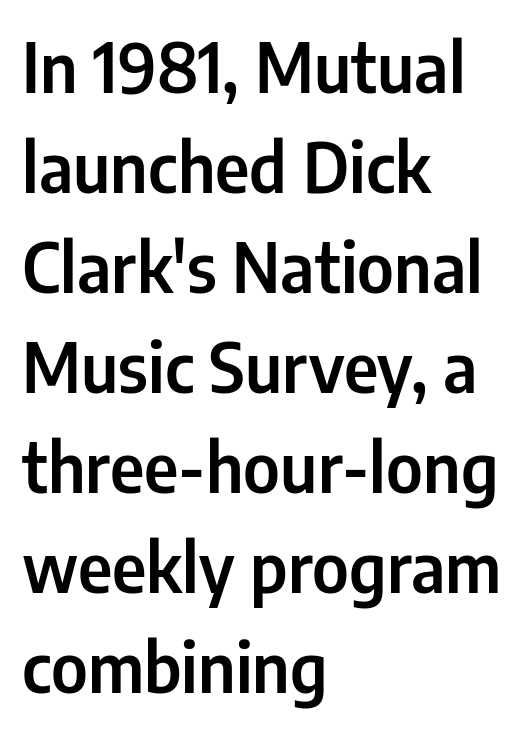
These lines are rendered in a variable-pitch font. Horizontally, the lines are justified to the leading edge only. Are there feet on the stems? There aren't — it's a sans. Unlike italic type, these characters show no tilt at all.
